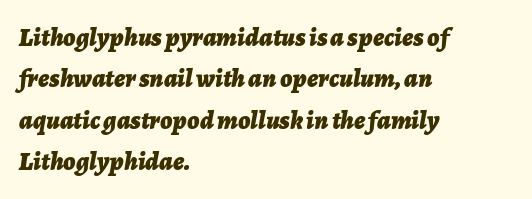
The image shows 26 px bold type, italic (leaning right); set left-aligned, normal line spacing (1.59x), normal letter spacing, not underlined.
